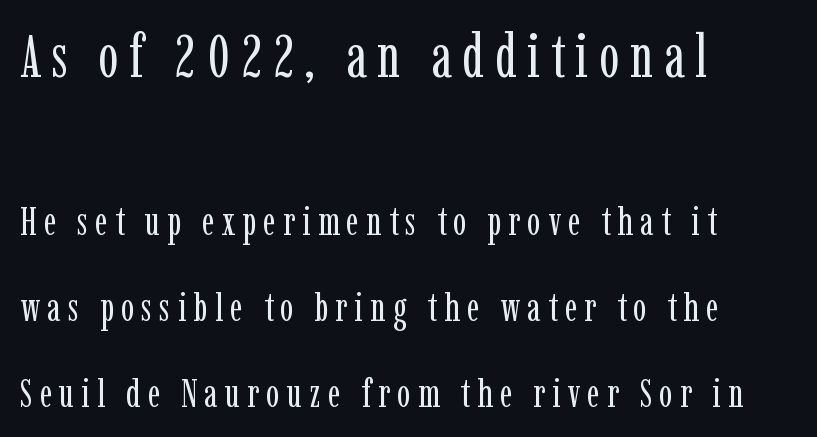
Examine the stroke ends and you'll spot serifs. Baseline-to-baseline distance is far greater than the letter height. Which chunk is bigger? The first one — the top block dwarfs the bottom. Is this a fixed-width face? No — the glyphs have proportional, varying widths.
